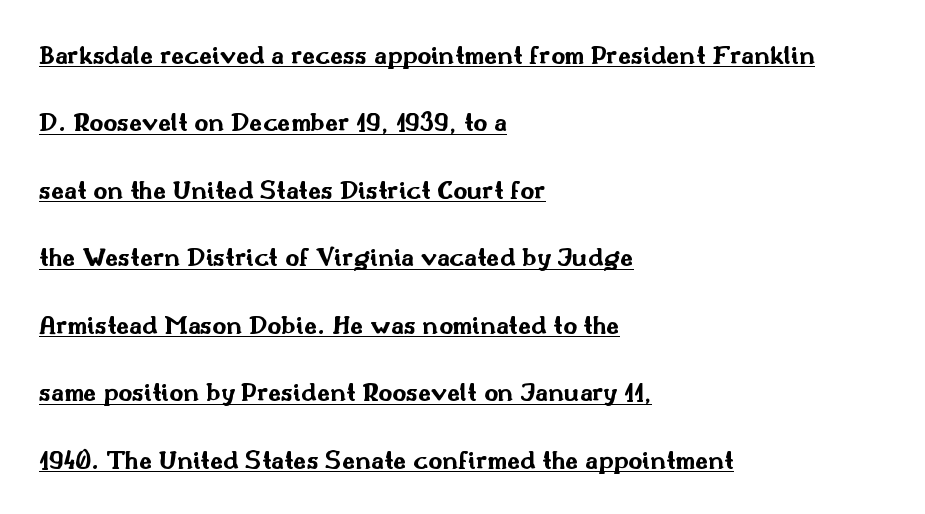
{"italic": "no", "bold": "yes", "underline": "yes", "align": "left", "line_spacing": "loose", "line_spacing_ratio": 2.5, "letter_spacing": "normal", "letter_spacing_em": 0.0, "glyph_px": 27}
